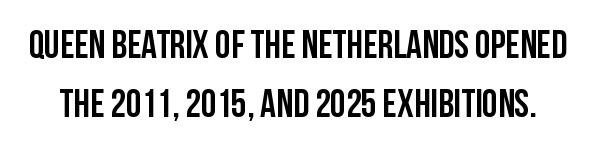
The image shows 39 px condensed sans-serif type, upright; set normal line spacing (1.51x), normal letter spacing, not underlined; low stroke contrast and a large x-height.
